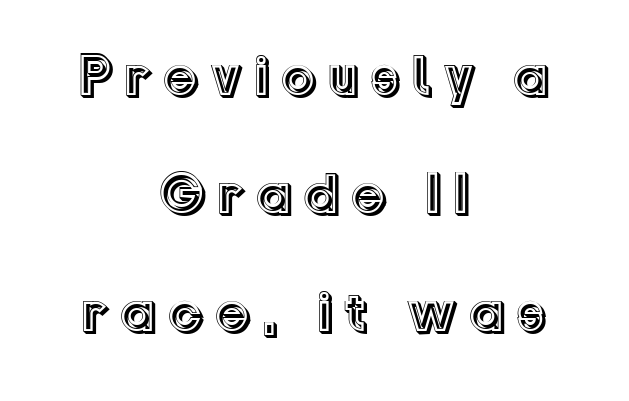
Q: Is the text italic (slanted)? A: No, it is upright.
Q: Is the text underlined? A: No.
Q: How is the paragraph aligned? A: Centered.
Q: Is the spacing between lines tight, normal or loose? A: Loose.
Q: Width (condensed, normal, or wide)? A: Normal.
Q: x-height? A: Medium.
Q: Monospaced? A: No.
